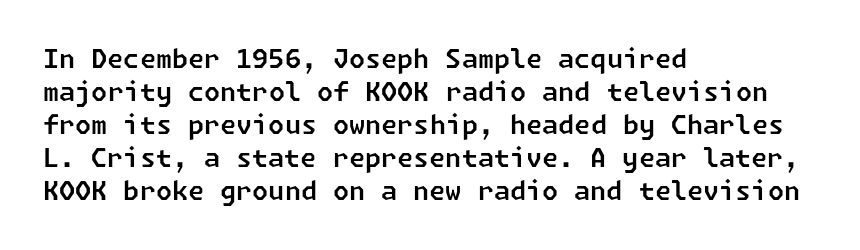
A student would call this left alignment; a typographer would say flush left, rag right. This block has exactly the height ordinary leading produces. The strip under each line holds only bare page. A typesetter would call this zero additional tracking.
